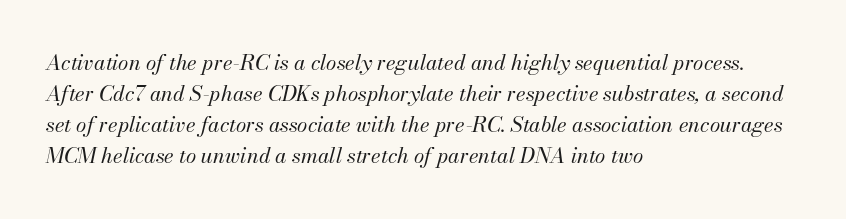
{"italic": "yes", "lean": "right", "slant_degrees": 13, "bold": "no", "underline": "no", "align": "left", "line_spacing": "normal", "line_spacing_ratio": 1.48, "letter_spacing": "normal", "letter_spacing_em": 0.0, "glyph_px": 21}
